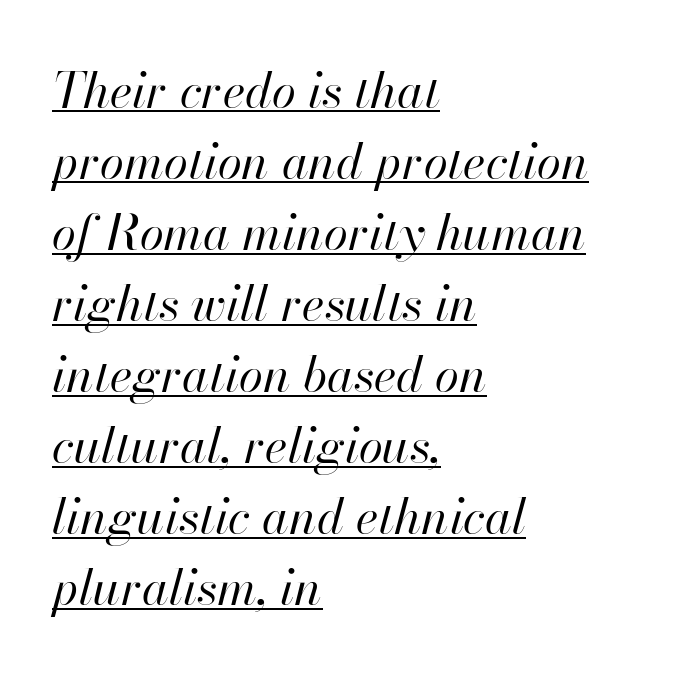
Varying glyph widths throughout — classic text-font behaviour. Stroke thickness stays within the range of a standard reading face or lighter. Emphasis is given by a line drawn under the lettering. Standard letterfit; no display-style spreading of the glyphs.
